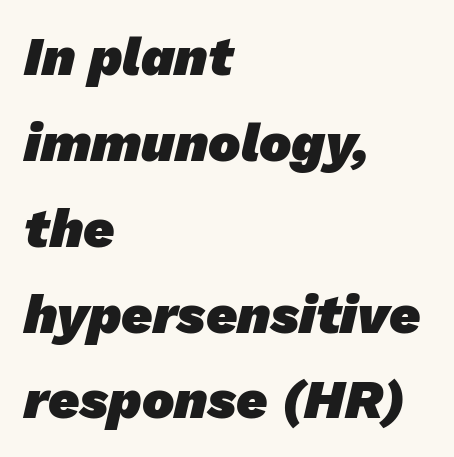
Letters rest on an invisible, unmarked baseline. These lines carry a lot of weight — the face is fully bold. Glyph-to-glyph distance matches everyday printed text. The rendering shows plain stroke endings on the letterforms — a sans-serif design. The text block is weighted toward the left margin, trailing off unevenly rightward. This sample has the flowing, uneven cadence of proportional lettering.
